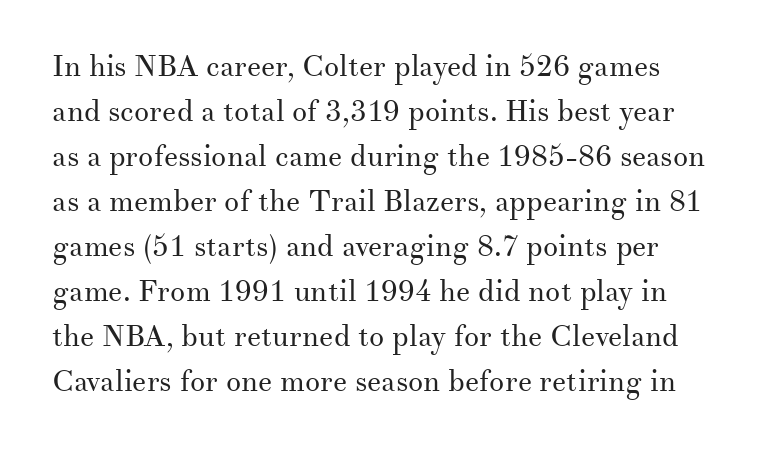
The image shows 30 px regular-weight serif type, upright; set normal line spacing (1.5x), normal letter spacing, not underlined; medium stroke contrast and a small x-height.
